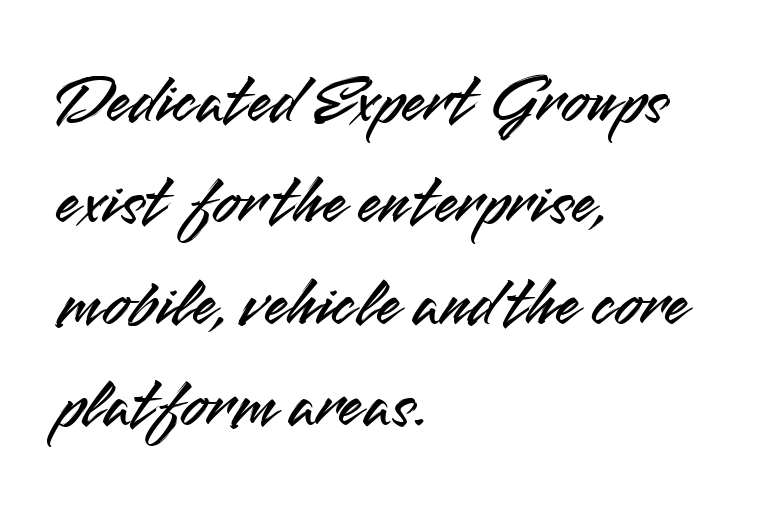
These lines keep a tight, regular rhythm from letter to letter. All the whitespace from short lines collects on the right. In terms of letterform style, serifs are entirely absent. Rule under the text: the space is simply empty. Here the designer chose a conventional face with non-uniform glyph widths.
